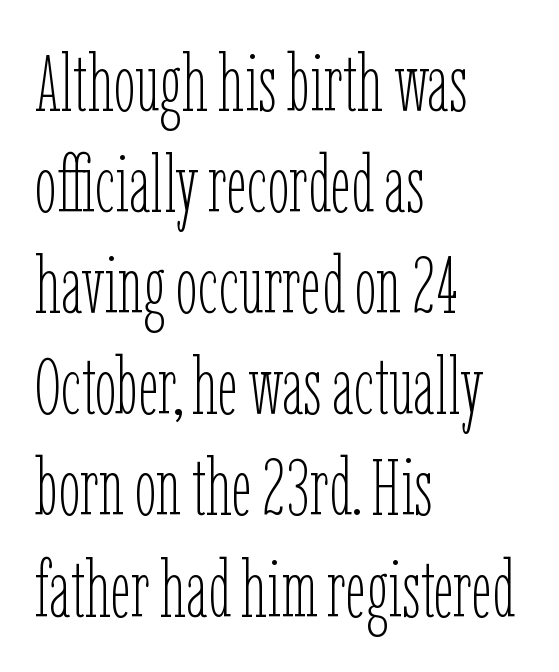
{"italic": "no", "bold": "no", "weight": "thin", "width": "condensed", "stroke_contrast": "low", "x_height": "medium", "monospaced": "no", "underline": "no", "align": "left", "line_spacing": "normal", "line_spacing_ratio": 1.28, "letter_spacing": "normal", "letter_spacing_em": 0.0, "glyph_px": 79}
